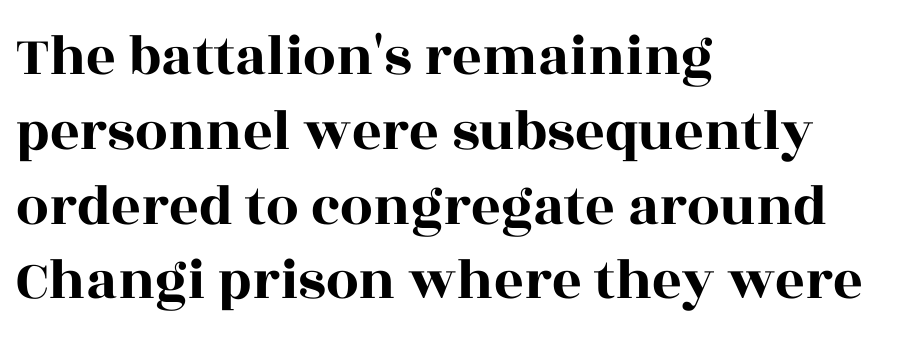
In terms of leading, this rendering sits right in the middle. Is there any slant? The stems are plumb. The specimen omits any rule beneath the text block's lines. To sum up the face: it has serifs. Does extra space separate the letters? No, they use regular spacing. Typeset ragged right — the left edge is the straight one.
